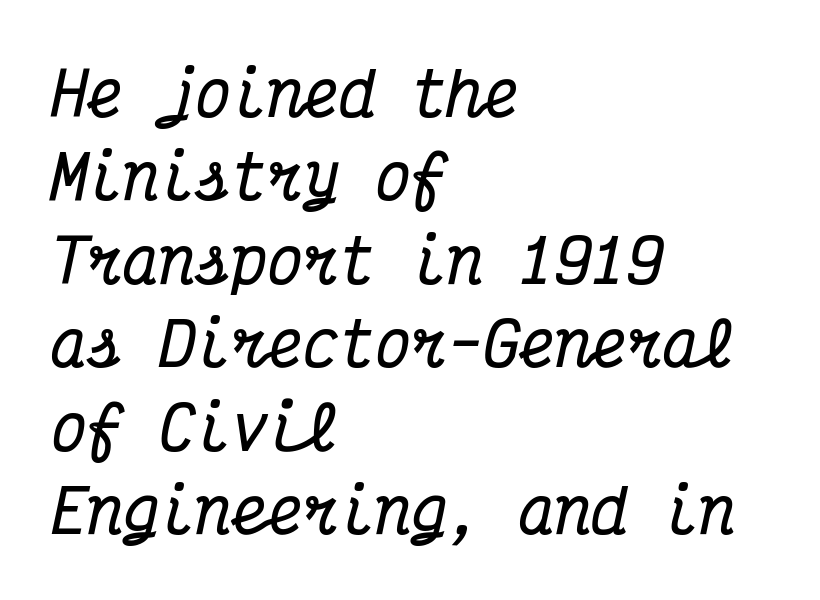
The image shows 60 px bold, condensed serif type, italic (leaning right), monospaced; set left-aligned, normal line spacing (1.39x), normal letter spacing, not underlined; medium stroke contrast and a medium x-height.
